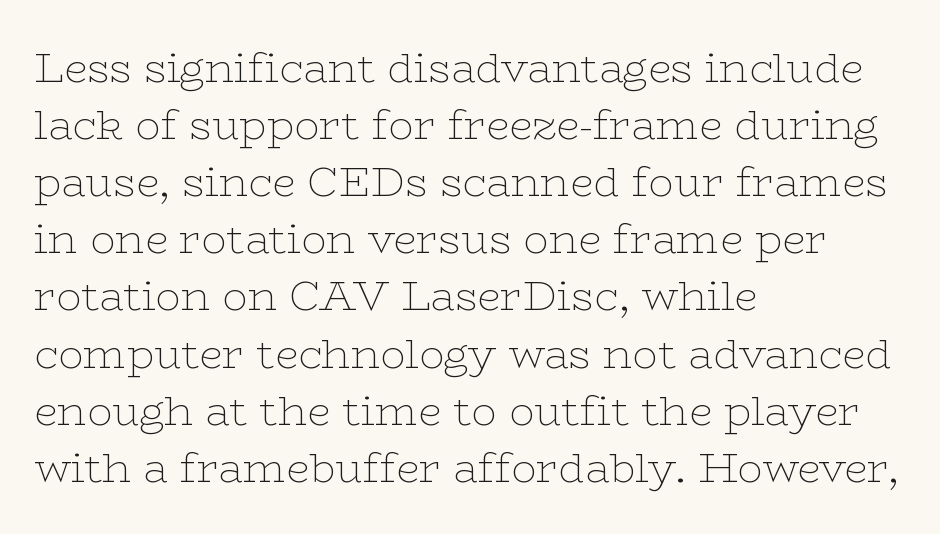
Posture: vertical. Leftover space on each line is placed entirely after the last word. Underline: absent. The vertical gap from one line to the next is medium. This is serif lettering, the kind often seen in printed books. What stands out about the letter spacing? Nothing — it is the standard amount.
